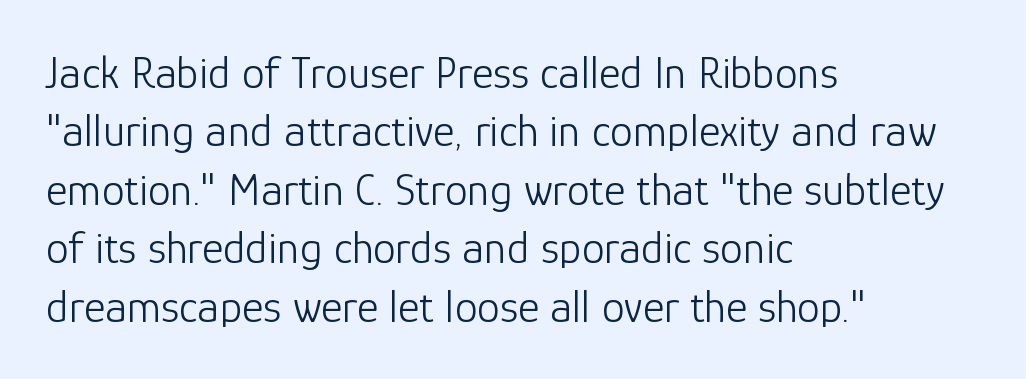
{"serif": "no", "italic": "no", "bold": "no", "weight": "light", "width": "normal", "stroke_contrast": "low", "x_height": "medium", "monospaced": "no", "underline": "no", "align": "left", "line_spacing": "normal", "line_spacing_ratio": 1.27, "letter_spacing": "normal", "letter_spacing_em": 0.0, "glyph_px": 46}
